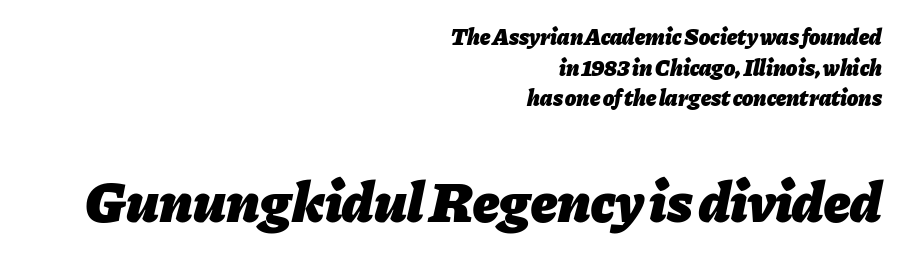
The image shows 58 px heavy type, italic (leaning right); set right-aligned, normal line spacing (1.33x), normal letter spacing, not underlined; the second (bottom) block is 2.52x larger; low stroke contrast and a medium x-height.
